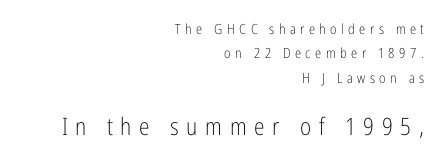
{"italic": "no", "bold": "no", "underline": "no", "align": "right", "line_spacing_ratio": 1.74, "letter_spacing": "wide", "letter_spacing_em": 0.32, "larger_block": "second", "size_ratio": 1.71, "glyph_px": 24}
